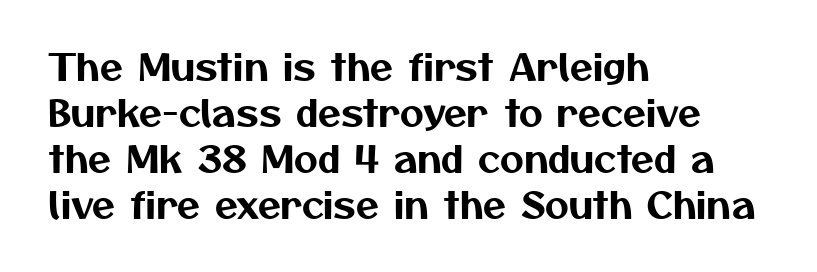
The image shows 37 px sans-serif type; set left-aligned, line spacing 1.24x, normal letter spacing, not underlined; medium stroke contrast and a medium x-height.
